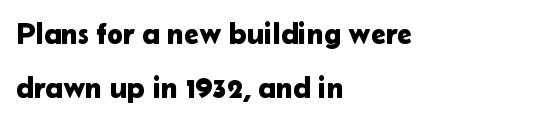
{"serif": "no", "italic": "no", "width": "normal", "stroke_contrast": "low", "x_height": "medium", "monospaced": "no", "underline": "no", "align": "left", "line_spacing_ratio": 1.8, "letter_spacing": "normal", "letter_spacing_em": 0.0, "glyph_px": 30}
